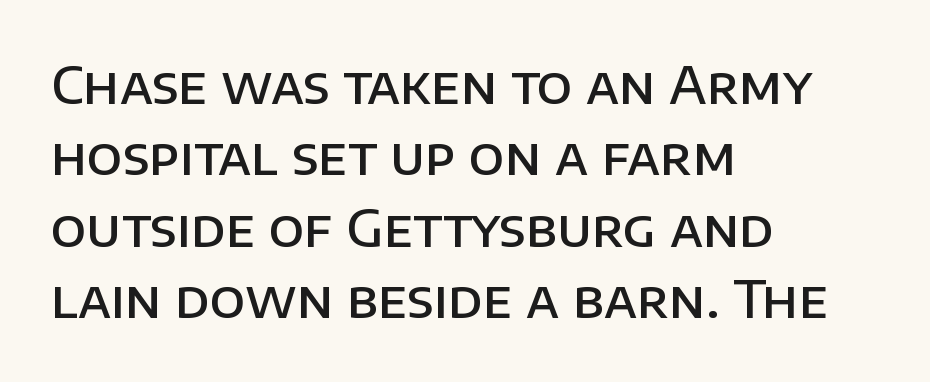
Q: Is the text bold? A: Semi-bold.
Q: Is the text italic (slanted)? A: No, it is upright.
Q: Is the typeface a serif or a sans-serif typeface? A: Sans-serif.
Q: Is the text underlined? A: No.
Q: How is the paragraph aligned? A: Left-aligned.
Q: Is the spacing between letters normal or unusually wide? A: Normal.
Q: Is the spacing between lines tight, normal or loose? A: Normal.
Q: Width (condensed, normal, or wide)? A: Normal.
Q: Stroke contrast? A: Low.
Q: x-height? A: Large.
Q: Monospaced? A: No.
